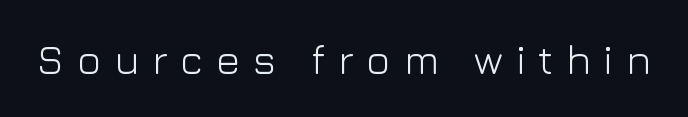
The face used here is a sans, in the tradition of grotesques and geometrics. The letters stand straight up with perfectly vertical stems. Do the characters align in a grid? No, the font is proportional. Display-style spreading of the glyphs; the letterfit is very open. Ink coverage per letter is moderate at most.
